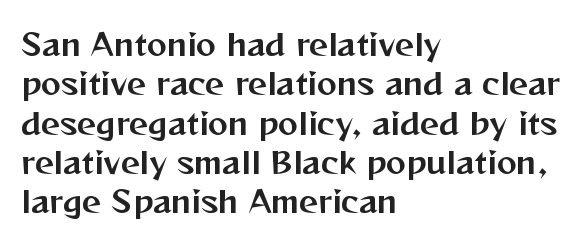
Lines of text with bare space underneath. Character widths vary here, with narrow letters taking less room than wide ones. These lines sit exactly where default settings would place them. Look at the tracking — it's just the regular setting, nothing added.
